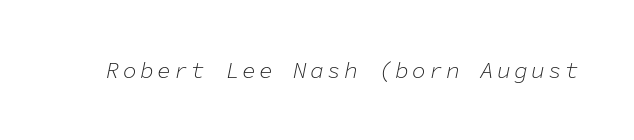
{"italic": "yes", "lean": "right", "slant_degrees": 11, "bold": "no", "underline": "no", "glyph_px": 23}
